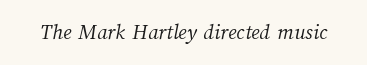
The image shows 22 px text type; set normal letter spacing, not underlined.
